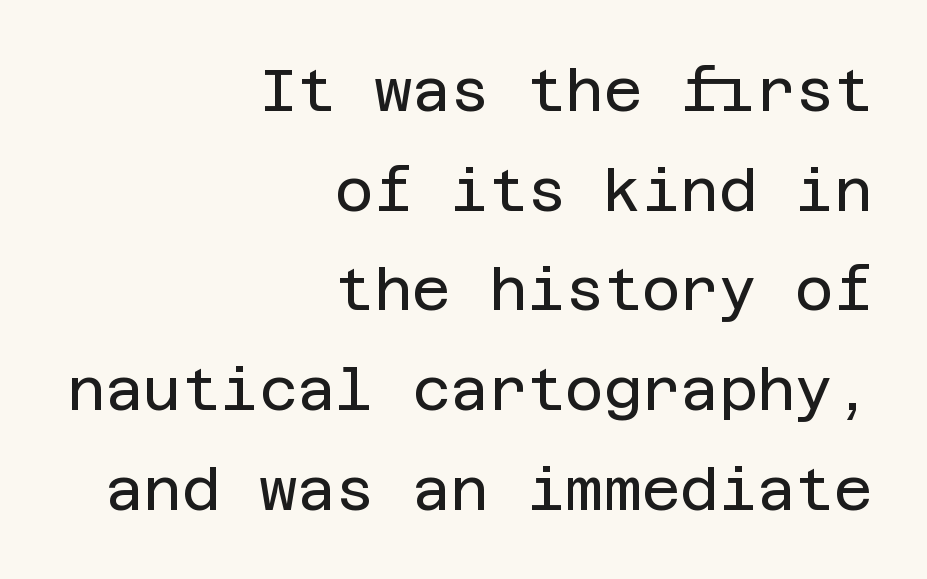
Ink coverage per letter is moderate at most. The lettering holds an erect, upright posture throughout. Any mark beneath the type? The region is blank. The font family rendered here belongs to the sans-serif group.
